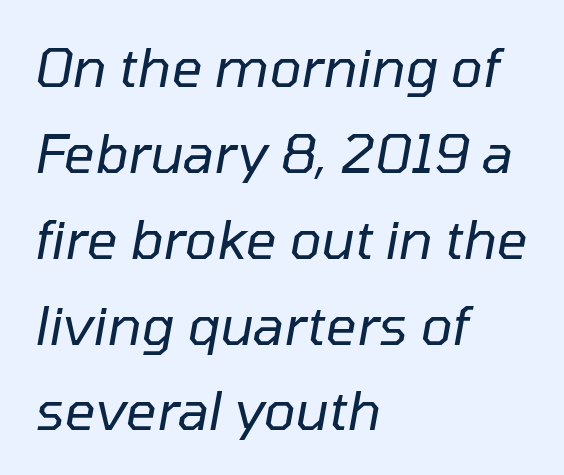
{"italic": "yes", "lean": "right", "slant_degrees": 10, "bold": "no", "weight": "regular", "width": "normal", "stroke_contrast": "low", "x_height": "medium", "monospaced": "no", "underline": "no", "align": "left", "line_spacing": "normal", "line_spacing_ratio": 1.59, "letter_spacing": "normal", "letter_spacing_em": 0.0, "glyph_px": 54}
